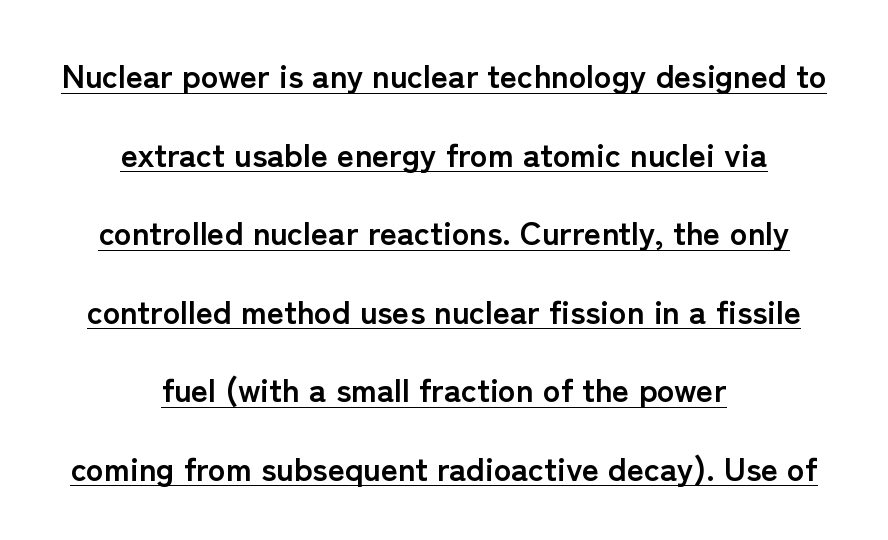
Q: Is the text bold? A: Yes.
Q: Is the text italic (slanted)? A: No, it is upright.
Q: Is the typeface a serif or a sans-serif typeface? A: Sans-serif.
Q: Is the text underlined? A: Yes.
Q: How is the paragraph aligned? A: Centered.
Q: Is the spacing between letters normal or unusually wide? A: Normal.
Q: Is the spacing between lines tight, normal or loose? A: Loose.
Q: Width (condensed, normal, or wide)? A: Normal.
Q: Stroke contrast? A: Low.
Q: x-height? A: Medium.
Q: Monospaced? A: No.
